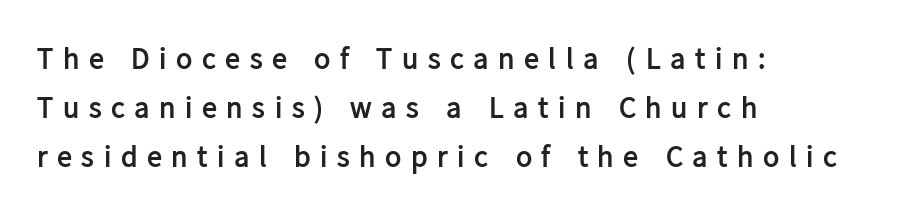
Do the characters align in a grid? No, the font is proportional. Type style note: lacks serifs. Horizontal alignment here is leftward, the default for most running prose. A normal amount of white space separates one row of letters from the next.
